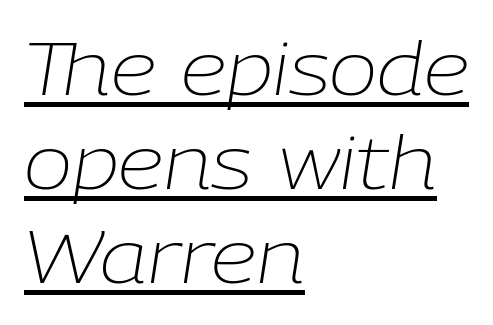
Q: Is the text bold? A: No.
Q: Is the text italic (slanted)? A: Yes, it leans right by about 9 degrees.
Q: Is the text underlined? A: Yes.
Q: How is the paragraph aligned? A: Left-aligned.
Q: Is the spacing between letters normal or unusually wide? A: Normal.
Q: Is the spacing between lines tight, normal or loose? A: Normal.
Q: Width (condensed, normal, or wide)? A: Normal.
Q: Stroke contrast? A: Low.
Q: x-height? A: Medium.
Q: Monospaced? A: No.
